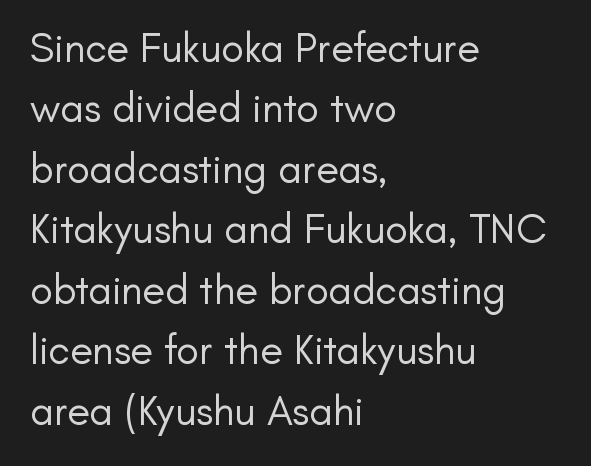
The type family on display is of the sans-serif kind. Unbolded letterforms with no extra heft. Baseline-to-baseline distance is the conventional proportion of letter height. Tracking here is standard; glyphs follow each other at the usual distance. Does the copy run flush right? No — it runs flush left.
